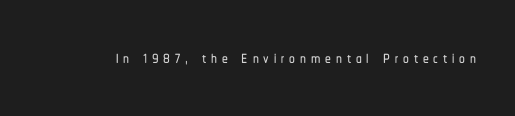
{"italic": "no", "underline": "no", "letter_spacing": "wide", "letter_spacing_em": 0.21, "glyph_px": 23}
